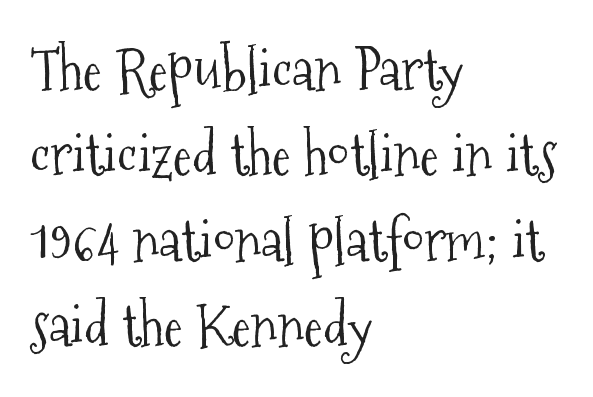
Q: Is the text bold? A: No.
Q: Is the text italic (slanted)? A: No, it is upright.
Q: Is the typeface a serif or a sans-serif typeface? A: Serif.
Q: Is the text underlined? A: No.
Q: How is the paragraph aligned? A: Left-aligned.
Q: Is the spacing between letters normal or unusually wide? A: Normal.
Q: Is the spacing between lines tight, normal or loose? A: Normal.
Q: Width (condensed, normal, or wide)? A: Condensed.
Q: Stroke contrast? A: Medium.
Q: x-height? A: Medium.
Q: Monospaced? A: No.
